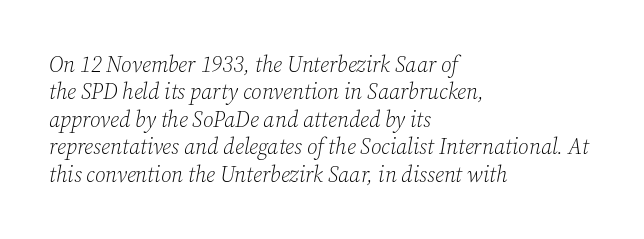
The image shows 22 px text type, italic (leaning right); set left-aligned, normal line spacing (1.25x), normal letter spacing, not underlined.
